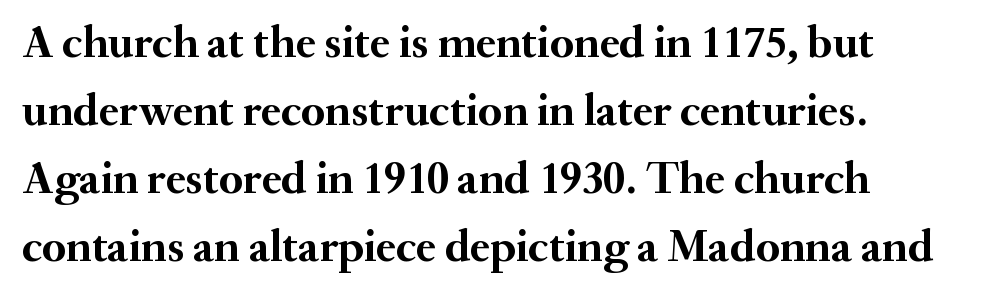
Q: Is the text bold? A: Yes.
Q: Is the text italic (slanted)? A: No, it is upright.
Q: Is the typeface a serif or a sans-serif typeface? A: Serif.
Q: Is the text underlined? A: No.
Q: How is the paragraph aligned? A: Left-aligned.
Q: Is the spacing between letters normal or unusually wide? A: Normal.
Q: Is the spacing between lines tight, normal or loose? A: Normal.
Q: Width (condensed, normal, or wide)? A: Normal.
Q: Stroke contrast? A: Medium.
Q: x-height? A: Small.
Q: Monospaced? A: No.
